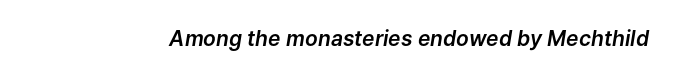
Looking at the ascenders, they clearly lean. Underlining? Definitely not there. The passage shown has conventional tracking throughout.
